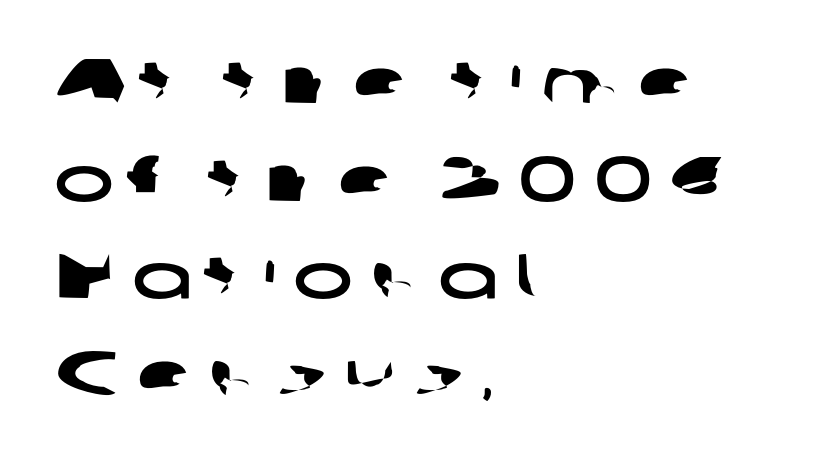
Teacher's note: observe the even left margin — that is flush-left alignment. The rendering uses natural spacing where letterforms have individual widths. This rendering employs a face without finishing strokes, i.e., a sans-serif. Is the letter spacing exaggerated? Yes — the characters are pushed far apart. Rule under the text: the space is simply empty.
